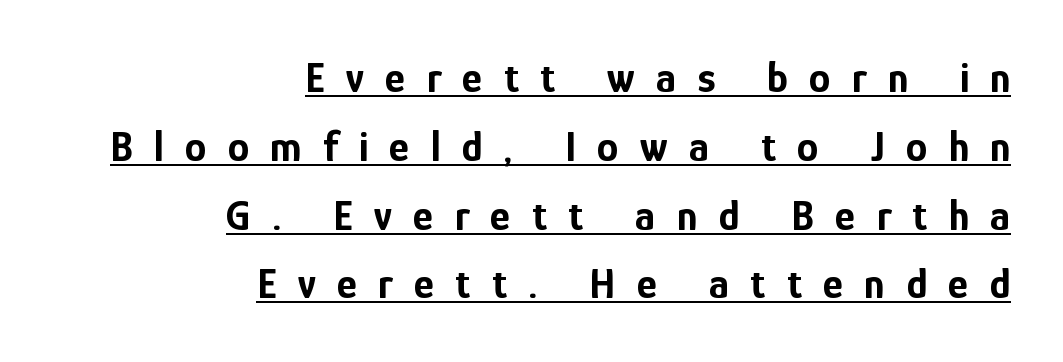
{"serif": "no", "italic": "no", "bold": "yes", "weight": "bold", "width": "condensed", "stroke_contrast": "low", "x_height": "medium", "monospaced": "no", "underline": "yes", "align": "right", "line_spacing": "normal", "line_spacing_ratio": 1.6, "letter_spacing": "wide", "letter_spacing_em": 0.49, "glyph_px": 43}
